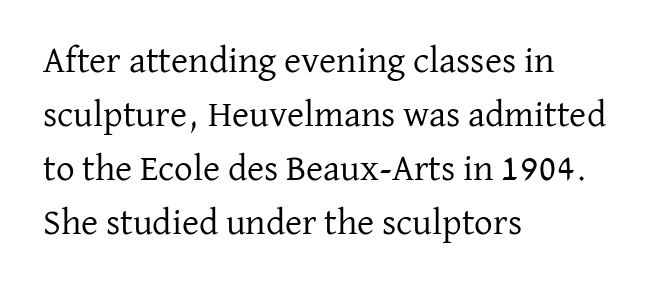
The letters stand straight up with perfectly vertical stems. Check where the strokes stop: tiny serifs finish them off. The passage shown is not underscored anywhere. Is this a fixed-width face? No — the glyphs have proportional, varying widths. The lines sit at an ordinary, default distance from one another. Does extra space separate the letters? No, they use regular spacing.
